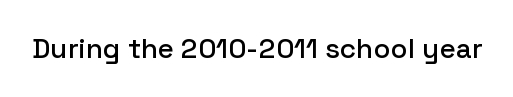
Tracking here is standard; glyphs follow each other at the usual distance. You can tell it's not italic because the verticals are truly vertical. Typographically, this falls in the sans-serif category. The letters advance in unequal steps, a hallmark of proportional type. No word sits above an underline.
